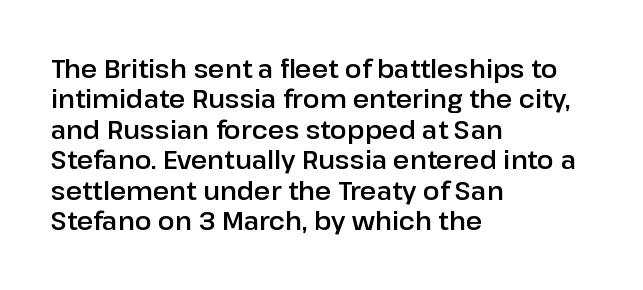
{"italic": "no", "underline": "no", "align": "left", "line_spacing_ratio": 1.22, "letter_spacing": "normal", "letter_spacing_em": 0.0, "glyph_px": 25}
